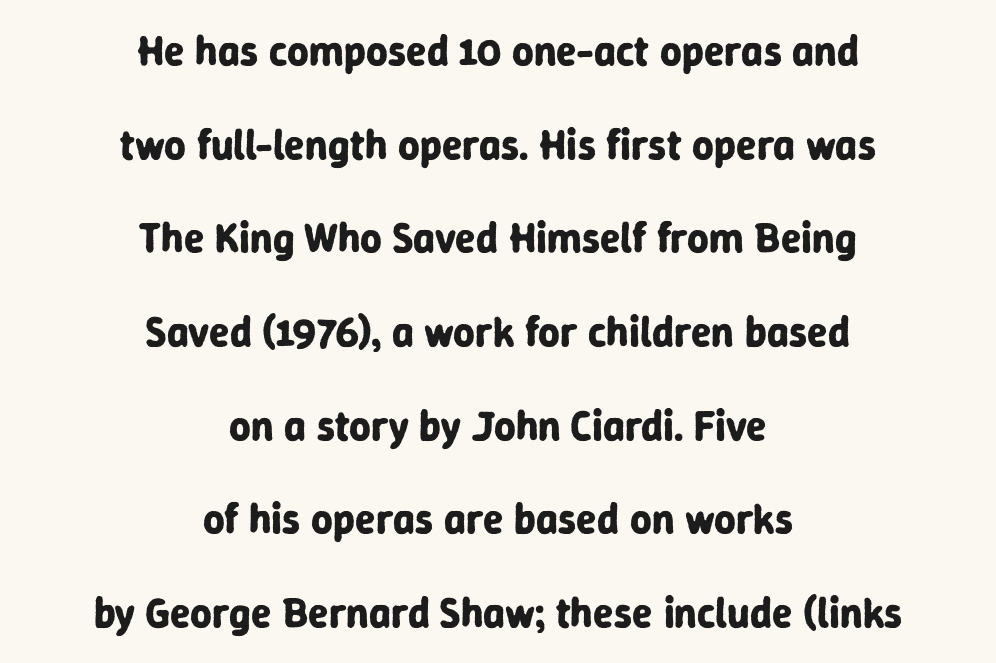
The image shows 42 px bold sans-serif type, upright; set centered, loose line spacing (2.23x), normal letter spacing, not underlined; low stroke contrast and a medium x-height.
